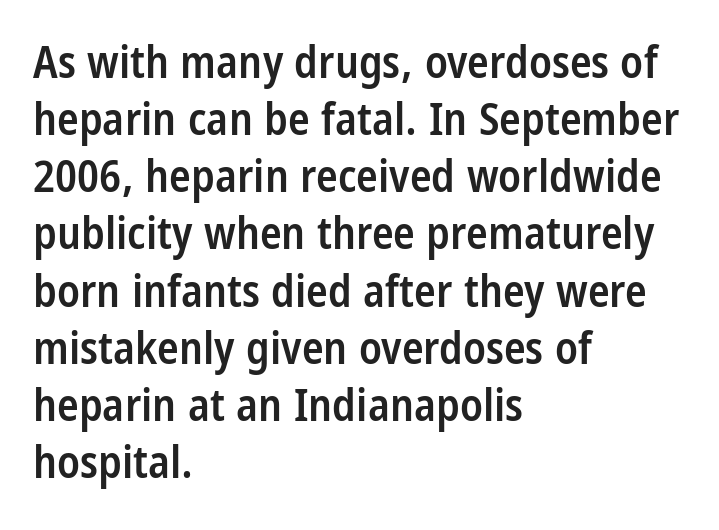
{"serif": "no", "italic": "no", "bold": "semi", "weight": "semibold", "width": "condensed", "stroke_contrast": "low", "x_height": "large", "monospaced": "no", "underline": "no", "align": "left", "line_spacing": "normal", "line_spacing_ratio": 1.27, "letter_spacing": "normal", "letter_spacing_em": 0.0, "glyph_px": 45}
